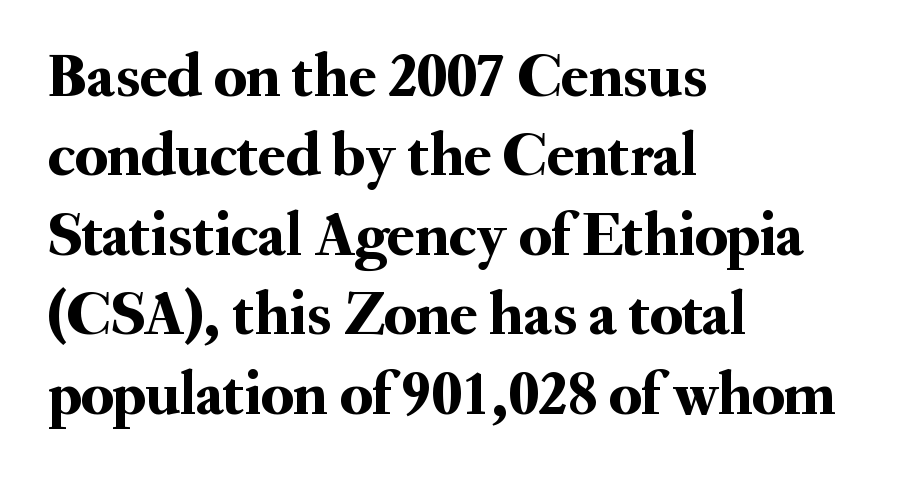
The passage shown is not underscored anywhere. This sample has the flowing, uneven cadence of proportional lettering. The text block is weighted toward the left margin, trailing off unevenly rightward. The typeface chosen for these lines features serifs. The line-height multiplier appears to be the usual default.
